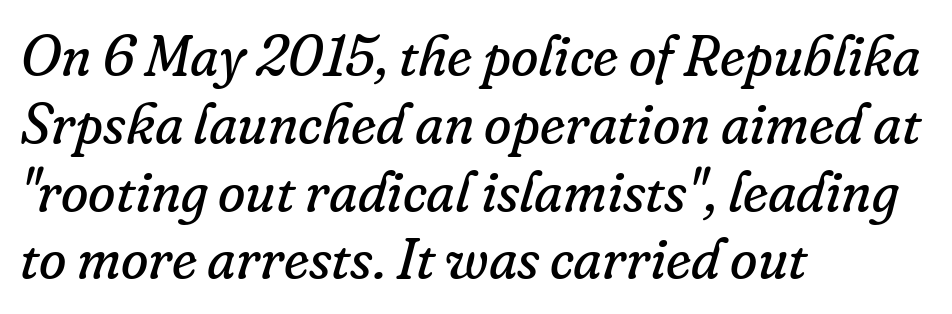
Note the varied advance widths — an 'i' is clearly narrower than an 'm'. Each stroke keeps to a modest, everyday thickness or less. The glyphs in this specimen are seriffed. Each word holds together tightly as a unit, with standard inter-letter gaps.
